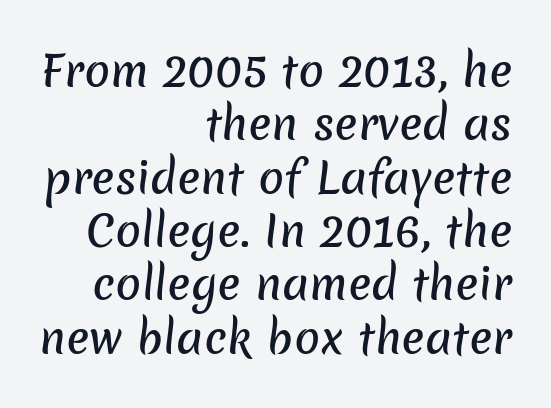
The image shows 43 px sans-serif type; set right-aligned, line spacing 1.24x, normal letter spacing, not underlined; low stroke contrast and a medium x-height.
